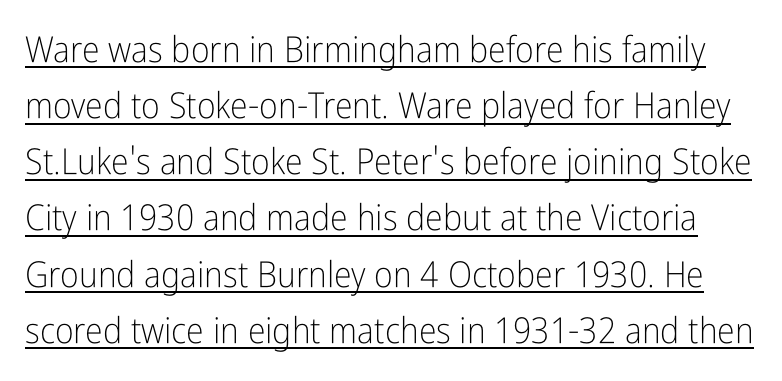
The image shows 36 px light, condensed sans-serif type, upright; set normal line spacing (1.56x), normal letter spacing, underlined; low stroke contrast and a medium x-height.
